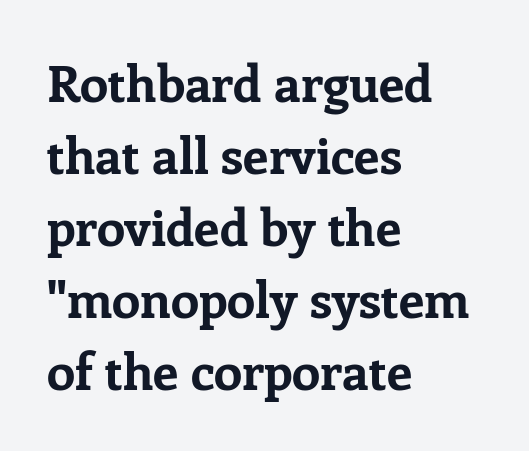
The lines are quadded left. The characters display serif detailing at their extremities. If you measured baseline to baseline, you'd find a middling distance. Notice how the stems are strictly vertical — no italics here. Plenty of ink on the page — the face is bold. Lines of text with bare space underneath.
